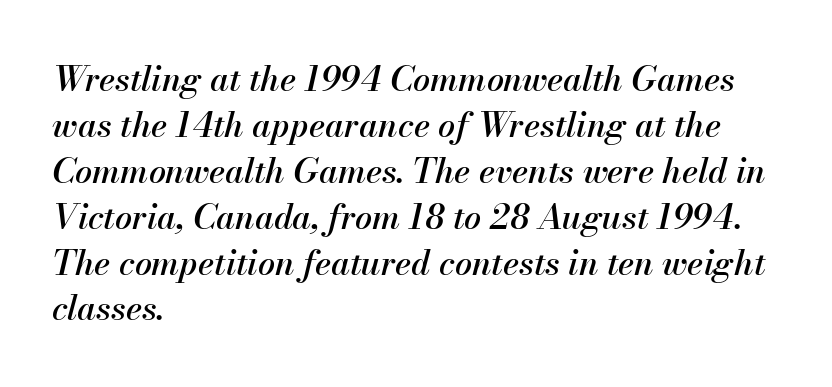
The image shows 34 px text type, italic (leaning right); set left-aligned, normal line spacing (1.35x), normal letter spacing, not underlined; medium stroke contrast and a small x-height.
